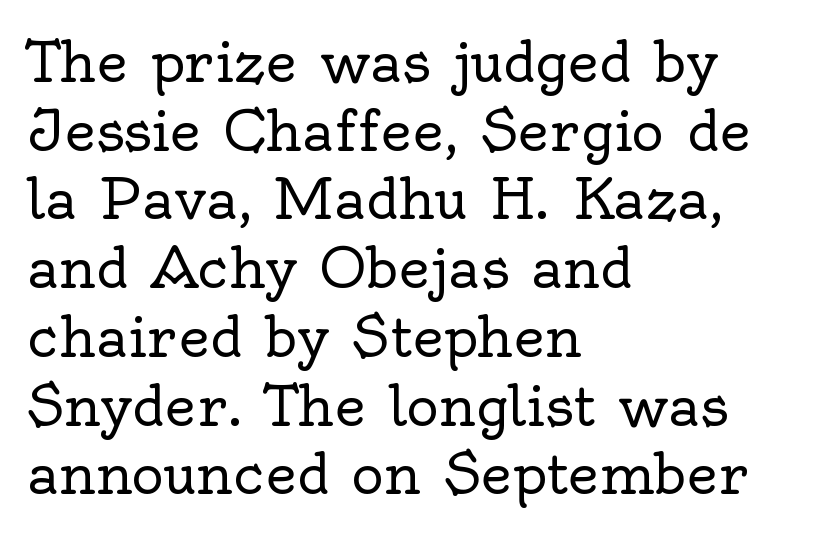
{"serif": "yes", "italic": "no", "bold": "no", "weight": "regular", "width": "normal", "x_height": "small", "monospaced": "no", "underline": "no", "align": "left", "line_spacing": "normal", "line_spacing_ratio": 1.25, "letter_spacing": "normal", "letter_spacing_em": 0.0, "glyph_px": 55}
